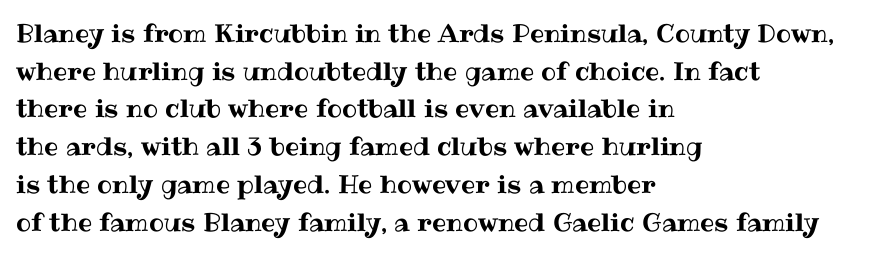
The image shows 25 px text type, upright; set left-aligned, normal line spacing (1.51x), normal letter spacing, not underlined.
